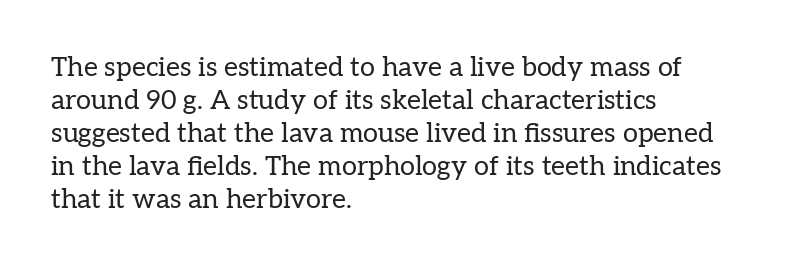
The image shows 27 px text type, upright; set left-aligned, line spacing 1.22x, normal letter spacing, not underlined.
